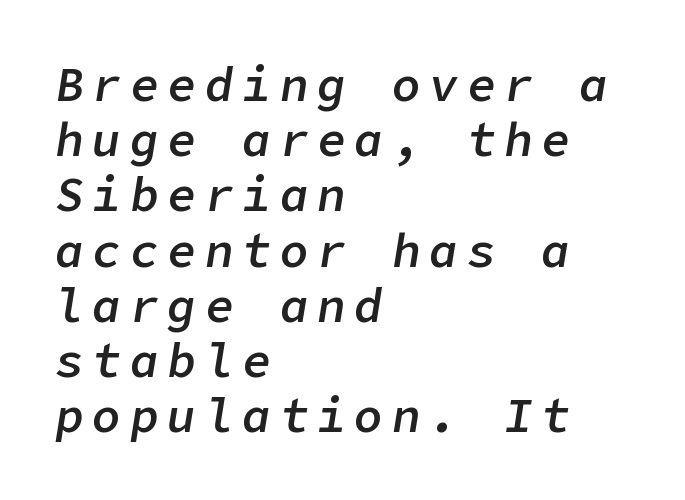
Q: Is the text bold? A: Semi-bold.
Q: Is the text italic (slanted)? A: Yes, it leans right by about 9 degrees.
Q: Is the text underlined? A: No.
Q: How is the paragraph aligned? A: Left-aligned.
Q: Is the spacing between lines tight, normal or loose? A: Tight.
Q: Width (condensed, normal, or wide)? A: Normal.
Q: Stroke contrast? A: Low.
Q: x-height? A: Medium.
